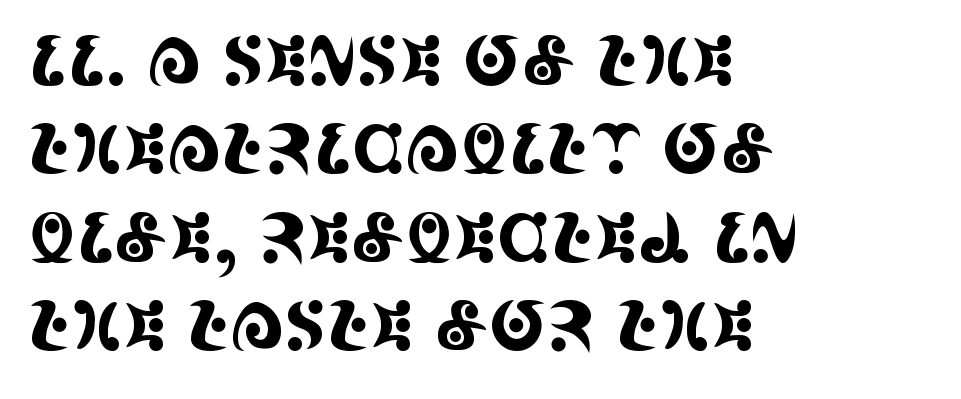
The image shows 68 px condensed serif type, upright; set left-aligned, normal line spacing (1.3x), normal letter spacing, not underlined; a large x-height.
